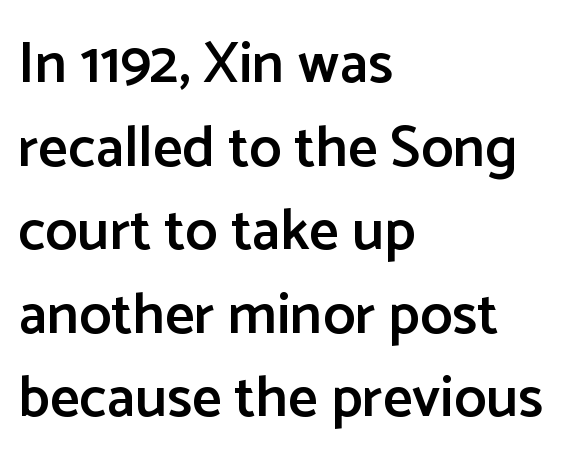
Q: Is the text bold? A: Semi-bold.
Q: Is the text italic (slanted)? A: No, it is upright.
Q: Is the typeface a serif or a sans-serif typeface? A: Sans-serif.
Q: Is the text underlined? A: No.
Q: How is the paragraph aligned? A: Left-aligned.
Q: Is the spacing between letters normal or unusually wide? A: Normal.
Q: Is the spacing between lines tight, normal or loose? A: Normal.
Q: Width (condensed, normal, or wide)? A: Normal.
Q: Stroke contrast? A: Low.
Q: x-height? A: Medium.
Q: Monospaced? A: No.
